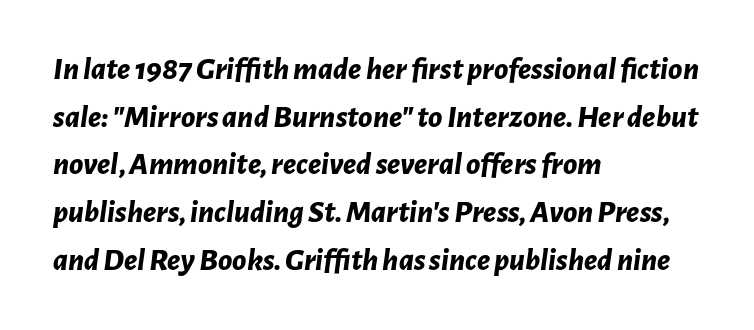
Q: Is the text bold? A: Yes.
Q: Is the text italic (slanted)? A: Yes, it leans right by about 7 degrees.
Q: Is the text underlined? A: No.
Q: How is the paragraph aligned? A: Left-aligned.
Q: Is the spacing between letters normal or unusually wide? A: Normal.
Q: Is the spacing between lines tight, normal or loose? A: Normal.
Q: Width (condensed, normal, or wide)? A: Normal.
Q: Stroke contrast? A: Low.
Q: x-height? A: Medium.
Q: Monospaced? A: No.
